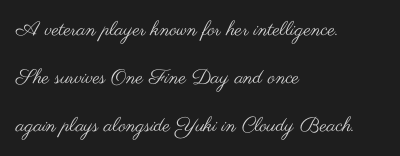
The image shows 20 px text type; set left-aligned, loose line spacing (2.39x), normal letter spacing, not underlined.
